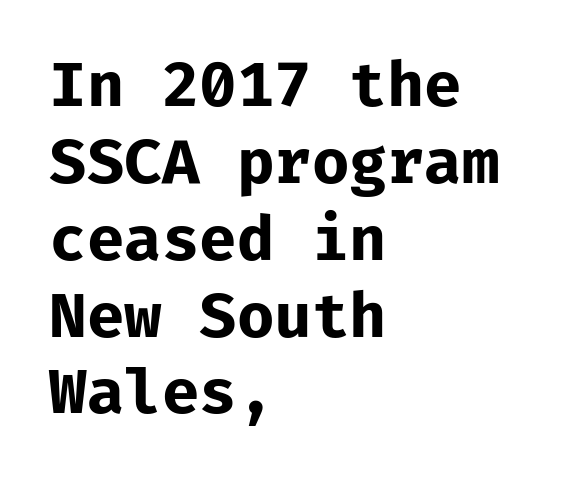
Every character here occupies the same horizontal width, giving the sample a typewriter-like rhythm. Horizontal bands of white between lines are of average thickness. Ascenders rise straight up at ninety degrees. Nobody drew a line under any word here. Compared with a centered layout, this one pins lines to the left instead.
